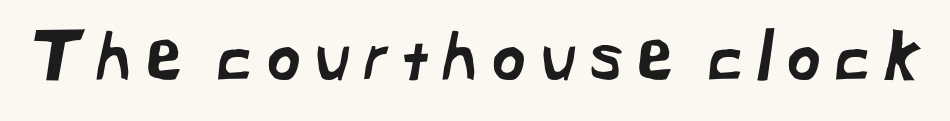
The image shows 66 px sans-serif type; set unusually wide letter spacing (+0.21 em), not underlined; low stroke contrast and a medium x-height.
